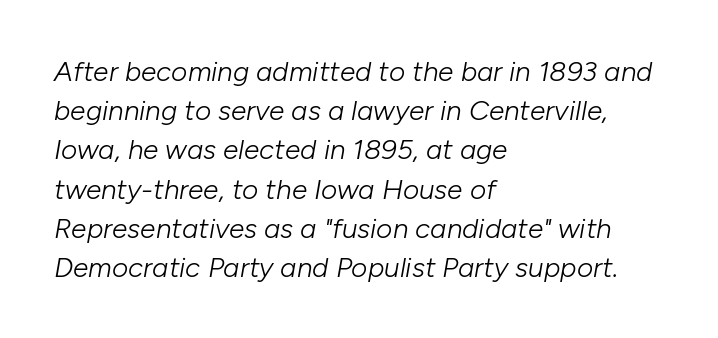
Q: Is the text bold? A: No.
Q: Is the text italic (slanted)? A: Yes, it leans right by about 10 degrees.
Q: Is the text underlined? A: No.
Q: How is the paragraph aligned? A: Left-aligned.
Q: Is the spacing between letters normal or unusually wide? A: Normal.
Q: Is the spacing between lines tight, normal or loose? A: Normal.
Q: Width (condensed, normal, or wide)? A: Normal.
Q: Stroke contrast? A: Low.
Q: x-height? A: Medium.
Q: Monospaced? A: No.
